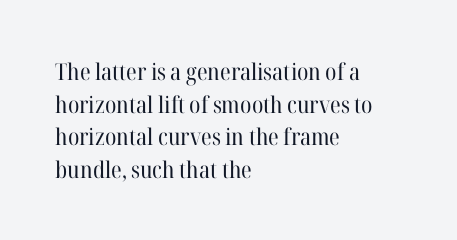
The image shows 23 px text type, upright; set left-aligned, normal line spacing (1.42x), normal letter spacing, not underlined.
